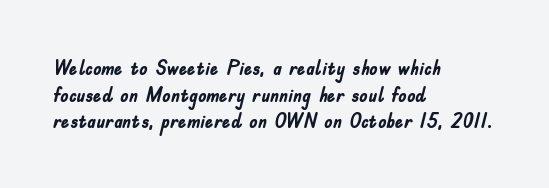
Honestly, the row spacing looks completely unremarkable. Plenty of ink on the page — the face is bold. Typeset ragged right — the left edge is the straight one.
